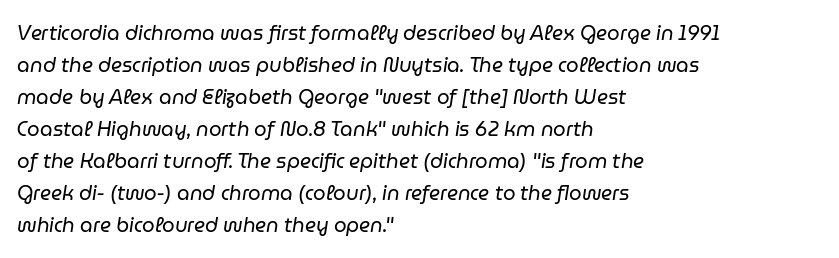
Does the lettering tilt? It does — this is italic. Quick note: interline space is typical. You could call the tracking neutral — neither tight nor loose. Descender tails drop into unmarked territory. Weight: in the light-to-regular range. Is the block centered? No — it sits flush against the left margin.
